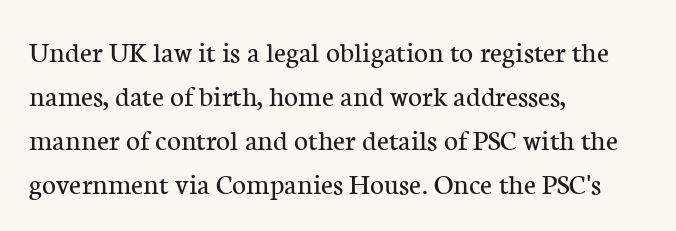
Q: Is the text bold? A: No.
Q: Is the text italic (slanted)? A: No, it is upright.
Q: Is the typeface a serif or a sans-serif typeface? A: Serif.
Q: Is the text underlined? A: No.
Q: How is the paragraph aligned? A: Left-aligned.
Q: Is the spacing between letters normal or unusually wide? A: Normal.
Q: Is the spacing between lines tight, normal or loose? A: Normal.
Q: Width (condensed, normal, or wide)? A: Normal.
Q: Stroke contrast? A: Low.
Q: x-height? A: Medium.
Q: Monospaced? A: No.
